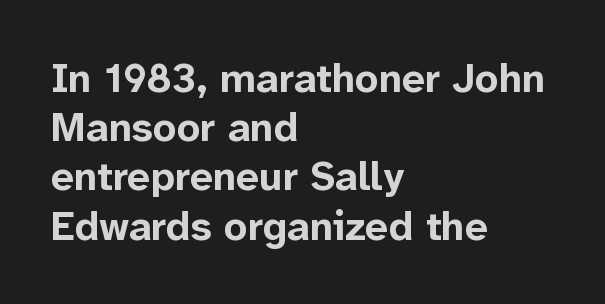
Horizontally, the lines are justified to the leading edge only. Descender tails drop into unmarked territory. The letterforms sit shoulder to shoulder at normal distance. The letters advance in unequal steps, a hallmark of proportional type. This is roman type, the default non-slanted kind.
